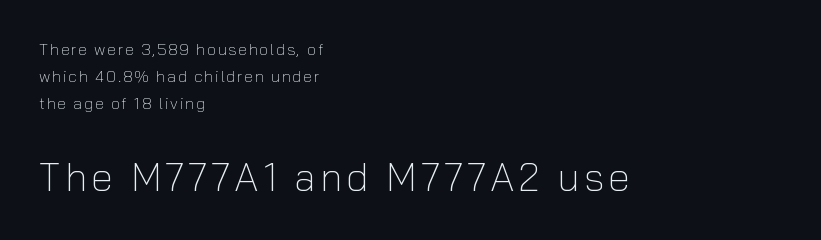
The image shows 39 px light sans-serif type, upright; set left-aligned, normal line spacing (1.7x), not underlined; the second (bottom) block is 2.44x larger; low stroke contrast and a medium x-height.
